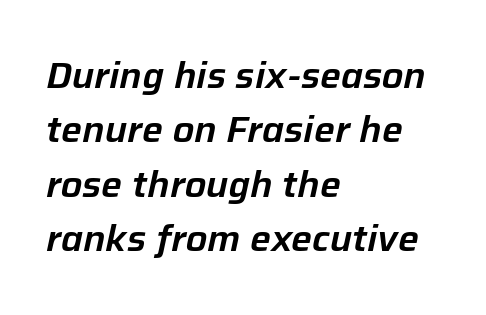
{"italic": "yes", "lean": "right", "slant_degrees": 12, "width": "normal", "stroke_contrast": "low", "x_height": "medium", "monospaced": "no", "underline": "no", "align": "left", "line_spacing": "normal", "line_spacing_ratio": 1.47, "letter_spacing": "normal", "letter_spacing_em": 0.0, "glyph_px": 37}
